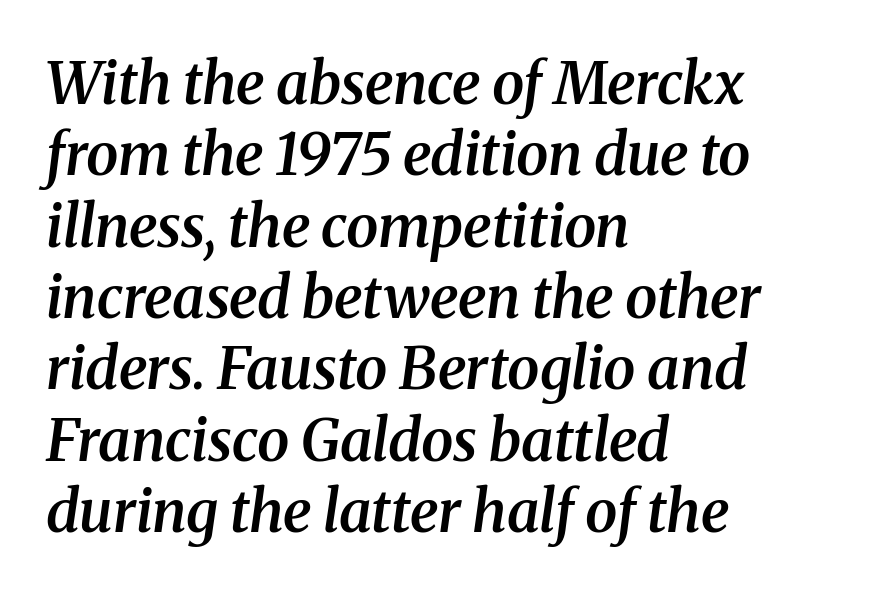
{"serif": "yes", "italic": "yes", "lean": "right", "slant_degrees": 8, "bold": "semi", "weight": "semibold", "width": "normal", "stroke_contrast": "medium", "x_height": "medium", "monospaced": "no", "underline": "no", "align": "left", "line_spacing_ratio": 1.23, "letter_spacing": "normal", "letter_spacing_em": 0.0, "glyph_px": 58}
